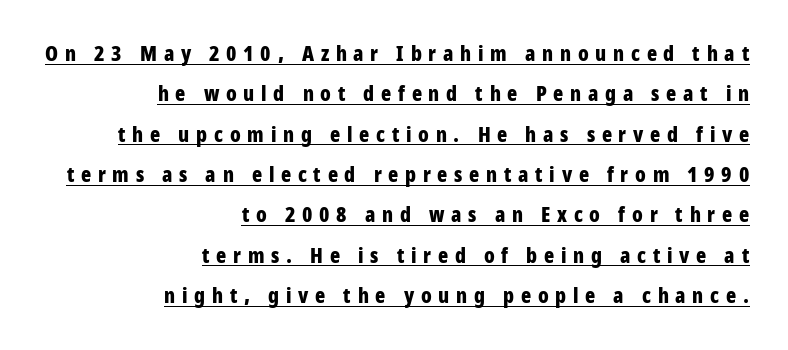
The letters stand straight up with perfectly vertical stems. Set as a true bold cut, around the 700 mark. Each word looks stretched out because of the extra space between its letters. Is there much room between lines? Yes — plenty of vertical air separates them.
